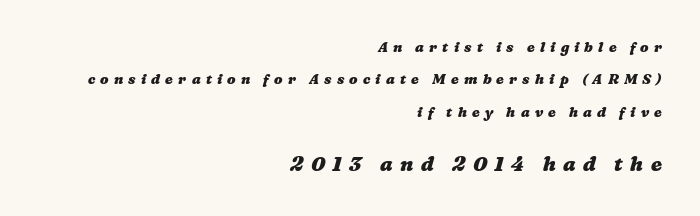
Q: Is the text bold? A: Yes.
Q: Is the text underlined? A: No.
Q: How is the paragraph aligned? A: Right-aligned.
Q: Is the spacing between letters normal or unusually wide? A: Unusually wide.
Q: Is the spacing between lines tight, normal or loose? A: Loose.
Q: Which block of text is set in a larger size, the first (top) or the second (bottom)? A: The second (bottom) one.
